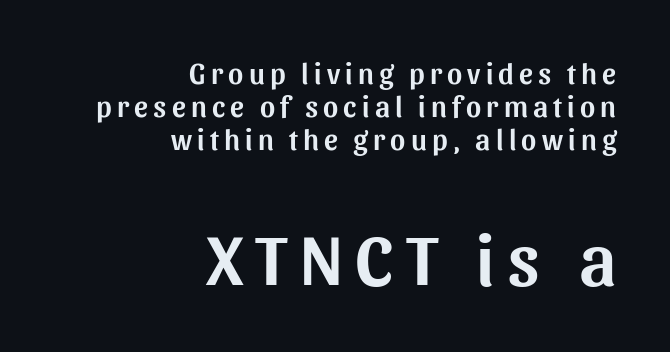
Q: Is the text italic (slanted)? A: No, it is upright.
Q: Is the typeface a serif or a sans-serif typeface? A: Sans-serif.
Q: Is the text underlined? A: No.
Q: How is the paragraph aligned? A: Right-aligned.
Q: Is the spacing between lines tight, normal or loose? A: Tight.
Q: Which block of text is set in a larger size, the first (top) or the second (bottom)? A: The second (bottom) one.
Q: Width (condensed, normal, or wide)? A: Normal.
Q: Stroke contrast? A: Medium.
Q: x-height? A: Medium.
Q: Monospaced? A: No.
